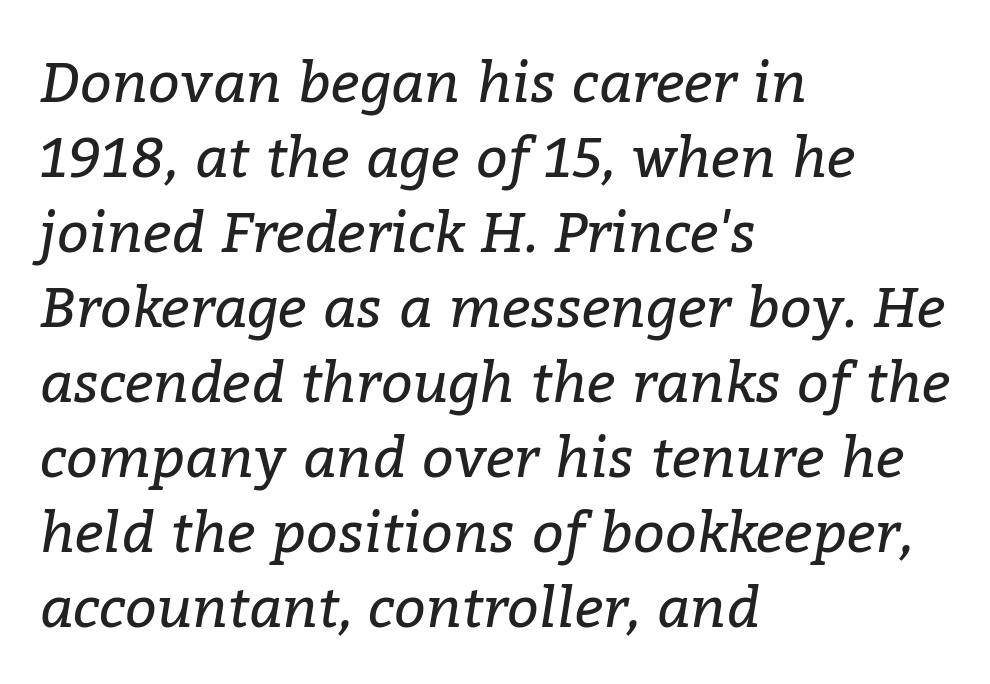
Q: Is the text bold? A: No.
Q: Is the text italic (slanted)? A: Yes, it leans right by about 9 degrees.
Q: Is the typeface a serif or a sans-serif typeface? A: Serif.
Q: Is the text underlined? A: No.
Q: How is the paragraph aligned? A: Left-aligned.
Q: Is the spacing between letters normal or unusually wide? A: Normal.
Q: Is the spacing between lines tight, normal or loose? A: Normal.
Q: Width (condensed, normal, or wide)? A: Normal.
Q: Stroke contrast? A: Low.
Q: x-height? A: Medium.
Q: Monospaced? A: No.
